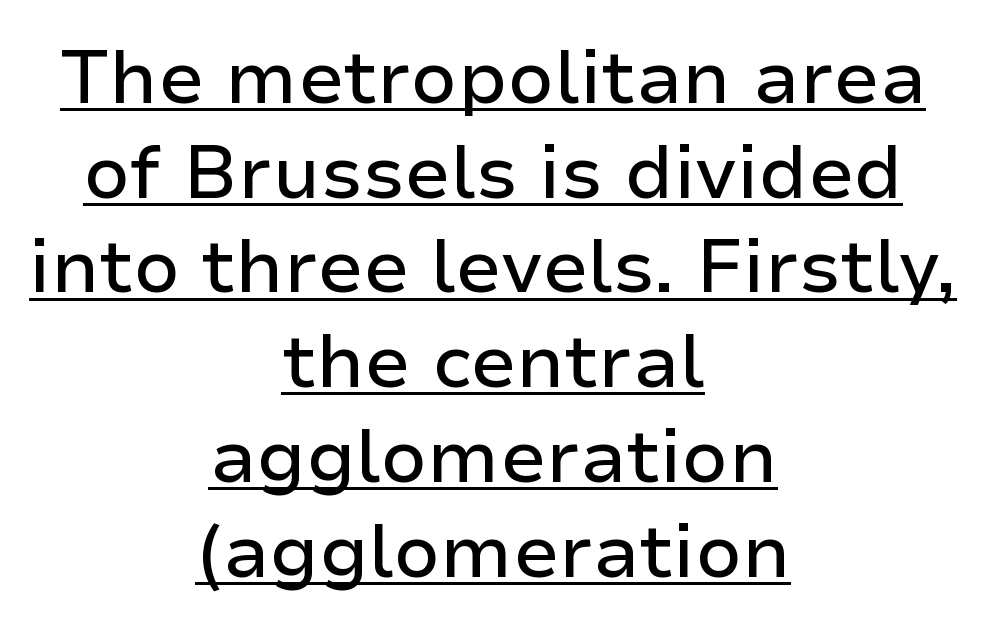
{"serif": "no", "italic": "no", "width": "normal", "stroke_contrast": "low", "x_height": "medium", "monospaced": "no", "underline": "yes", "align": "center", "line_spacing": "normal", "line_spacing_ratio": 1.28, "letter_spacing": "normal", "letter_spacing_em": 0.0, "glyph_px": 74}
